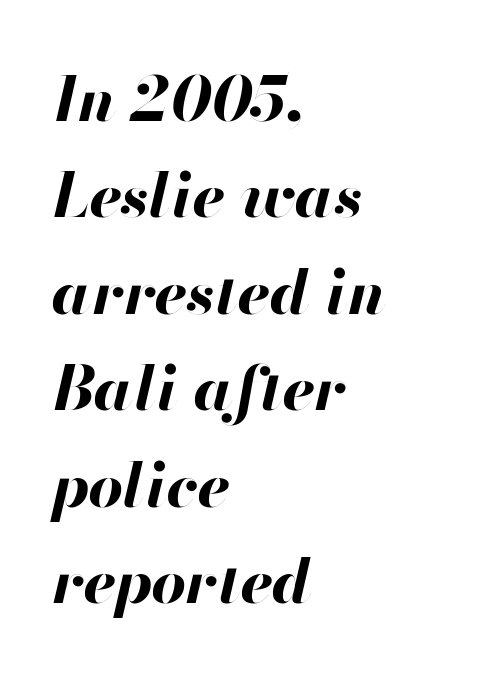
{"italic": "yes", "lean": "right", "slant_degrees": 13, "bold": "yes", "weight": "bold", "width": "normal", "stroke_contrast": "high", "x_height": "small", "monospaced": "no", "underline": "no", "align": "left", "line_spacing": "normal", "line_spacing_ratio": 1.58, "letter_spacing": "normal", "letter_spacing_em": 0.0, "glyph_px": 61}
